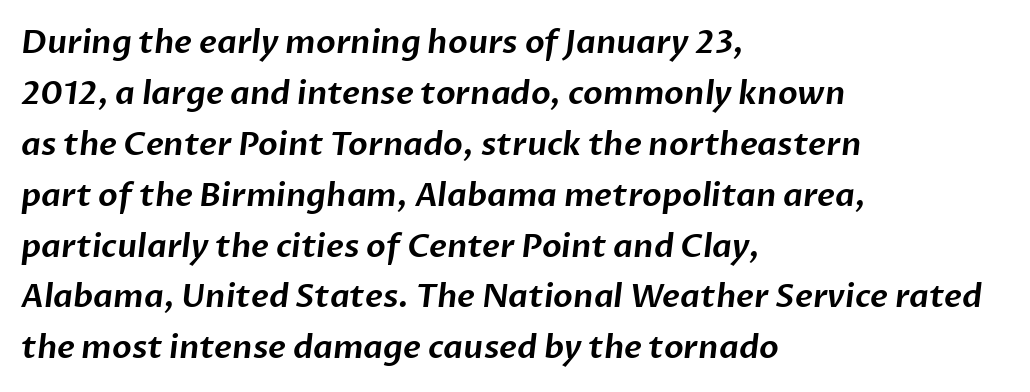
Q: Is the typeface a serif or a sans-serif typeface? A: Sans-serif.
Q: Is the text underlined? A: No.
Q: How is the paragraph aligned? A: Left-aligned.
Q: Is the spacing between letters normal or unusually wide? A: Normal.
Q: Is the spacing between lines tight, normal or loose? A: Normal.
Q: Width (condensed, normal, or wide)? A: Normal.
Q: Stroke contrast? A: Low.
Q: x-height? A: Medium.
Q: Monospaced? A: No.
